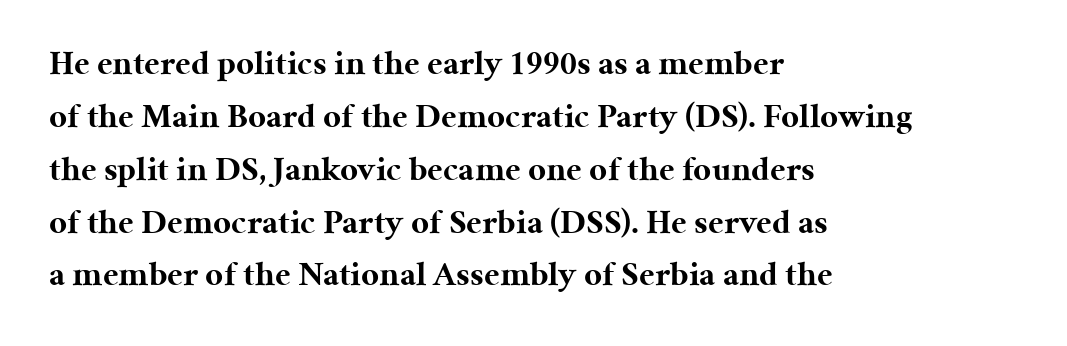
The image shows 35 px bold serif type, upright; set left-aligned, normal line spacing (1.51x), normal letter spacing, not underlined; medium stroke contrast and a medium x-height.
